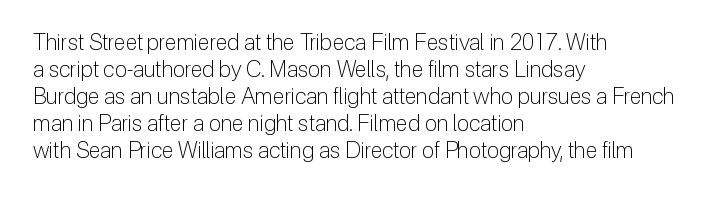
Q: Is the text bold? A: No.
Q: Is the text italic (slanted)? A: No, it is upright.
Q: Is the text underlined? A: No.
Q: How is the paragraph aligned? A: Left-aligned.
Q: Is the spacing between letters normal or unusually wide? A: Normal.
